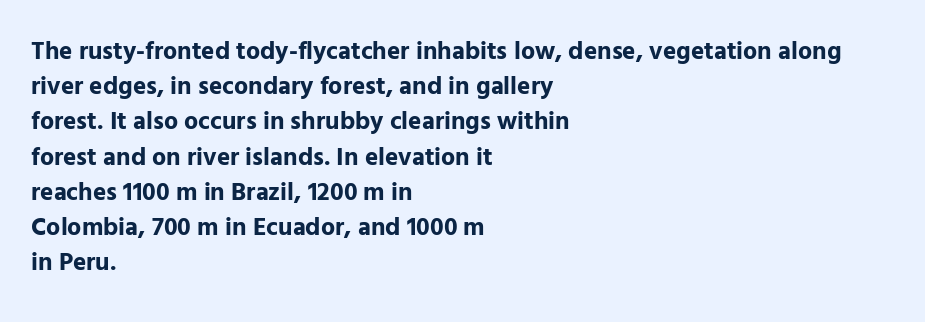
The image shows 25 px bold type, upright; set left-aligned, normal line spacing (1.41x), normal letter spacing, not underlined.
